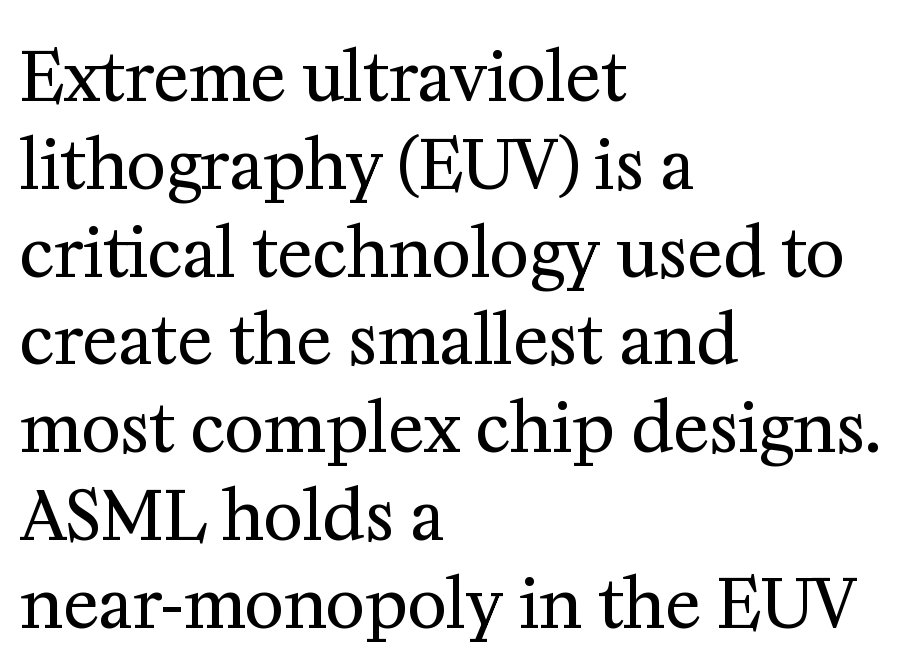
Letter spacing: default. Heft: none added — not bold. To sum up the face: it has serifs. Normally led — the rows are evenly, conventionally spaced. Tall strokes in this sample are plumb rather than angled. Descender tails drop into unmarked territory.
